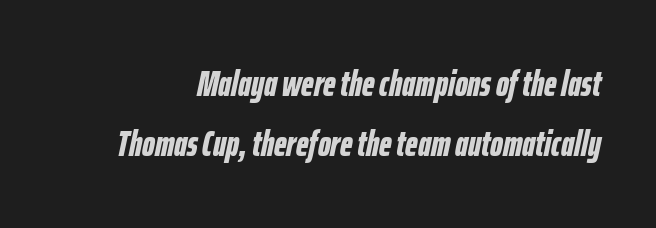
Q: Is the text bold? A: Yes.
Q: Is the text italic (slanted)? A: Yes, it leans right by about 12 degrees.
Q: Is the text underlined? A: No.
Q: Is the spacing between letters normal or unusually wide? A: Normal.
Q: Is the spacing between lines tight, normal or loose? A: Normal.
Q: Width (condensed, normal, or wide)? A: Condensed.
Q: Stroke contrast? A: Low.
Q: x-height? A: Medium.
Q: Monospaced? A: No.
